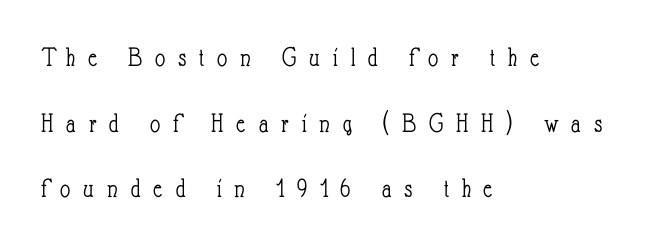
The image shows 28 px light, condensed type, upright; set left-aligned, loose line spacing (2.34x), unusually wide letter spacing (+0.46 em), not underlined; low stroke contrast and a small x-height.
